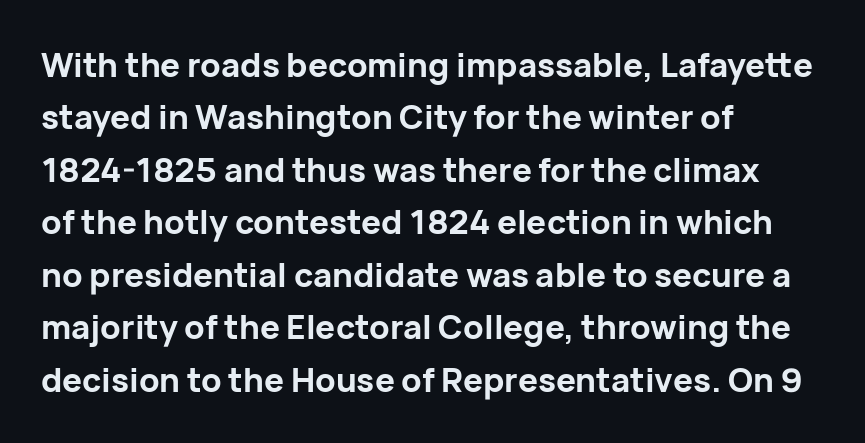
What weight is shown? A full bold with thick strokes. Every stem runs plumb, perpendicular to the baseline. Is this a sans? Yes — the strokes have no serifs. Here the glyphs are tracked normally, forming tight word shapes. Has an underline been added? It has not.
